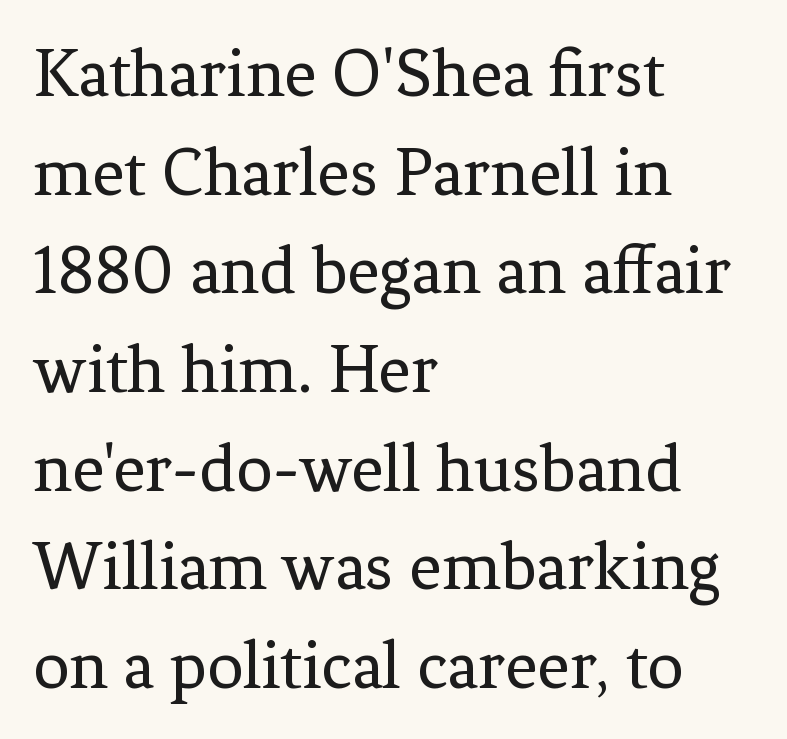
{"serif": "yes", "italic": "no", "bold": "no", "weight": "regular", "width": "normal", "stroke_contrast": "low", "x_height": "medium", "monospaced": "no", "underline": "no", "align": "left", "line_spacing": "normal", "line_spacing_ratio": 1.39, "letter_spacing": "normal", "letter_spacing_em": 0.0, "glyph_px": 71}
